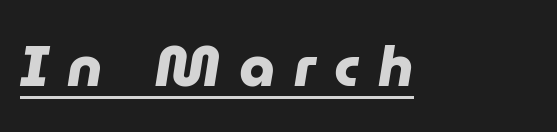
Q: Is the text bold? A: Yes.
Q: Is the typeface a serif or a sans-serif typeface? A: Sans-serif.
Q: Is the text underlined? A: Yes.
Q: Is the spacing between letters normal or unusually wide? A: Unusually wide.
Q: Width (condensed, normal, or wide)? A: Normal.
Q: Stroke contrast? A: Low.
Q: x-height? A: Medium.
Q: Monospaced? A: No.
